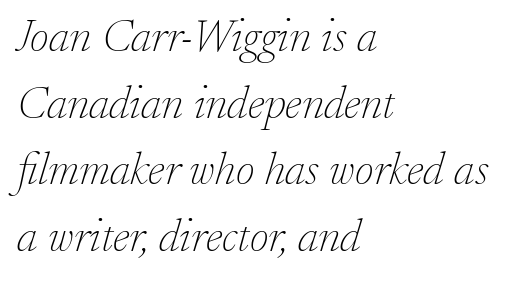
Q: Is the text bold? A: No.
Q: Is the text italic (slanted)? A: Yes, it leans right by about 17 degrees.
Q: Is the typeface a serif or a sans-serif typeface? A: Serif.
Q: Is the text underlined? A: No.
Q: How is the paragraph aligned? A: Left-aligned.
Q: Is the spacing between letters normal or unusually wide? A: Normal.
Q: Is the spacing between lines tight, normal or loose? A: Normal.
Q: Width (condensed, normal, or wide)? A: Normal.
Q: Stroke contrast? A: Low.
Q: x-height? A: Small.
Q: Monospaced? A: No.
